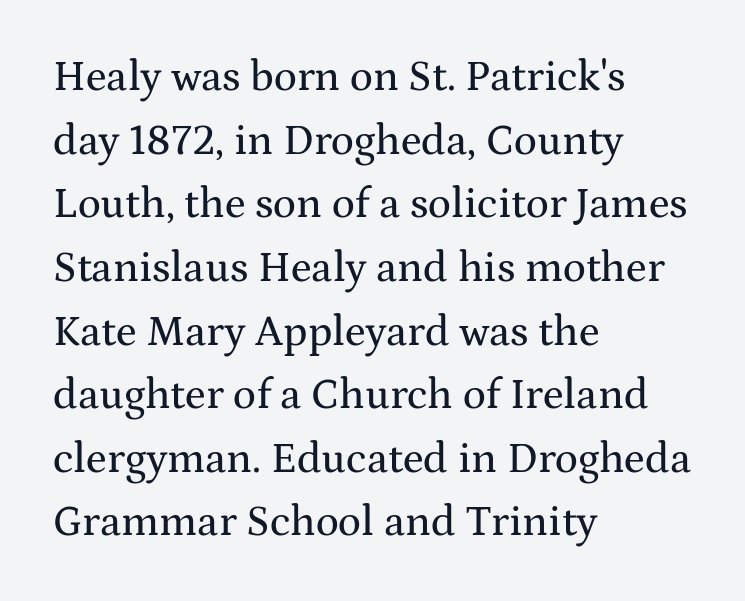
Q: Is the text italic (slanted)? A: No, it is upright.
Q: Is the typeface a serif or a sans-serif typeface? A: Serif.
Q: Is the text underlined? A: No.
Q: How is the paragraph aligned? A: Left-aligned.
Q: Is the spacing between letters normal or unusually wide? A: Normal.
Q: Is the spacing between lines tight, normal or loose? A: Normal.
Q: Width (condensed, normal, or wide)? A: Wide.
Q: Stroke contrast? A: Medium.
Q: x-height? A: Medium.
Q: Monospaced? A: No.
